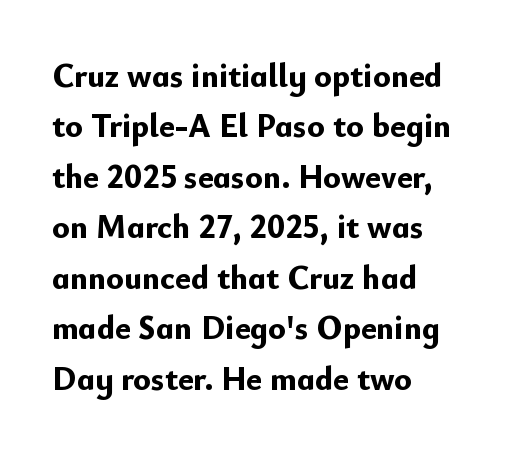
{"serif": "no", "italic": "no", "bold": "yes", "weight": "bold", "width": "normal", "stroke_contrast": "low", "x_height": "small", "monospaced": "no", "underline": "no", "align": "left", "line_spacing": "normal", "line_spacing_ratio": 1.53, "letter_spacing": "normal", "letter_spacing_em": 0.0, "glyph_px": 33}
